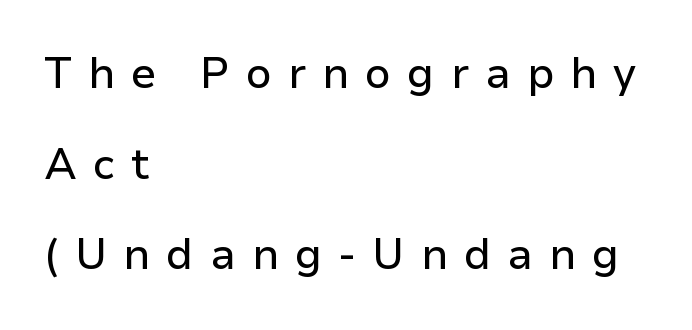
This rendering features lettering with no underline. This sample uses a sans-serif face. Tracking value appears strongly positive — letters spread wide. Each letter keeps its own natural width here, so spacing adapts to shape.
